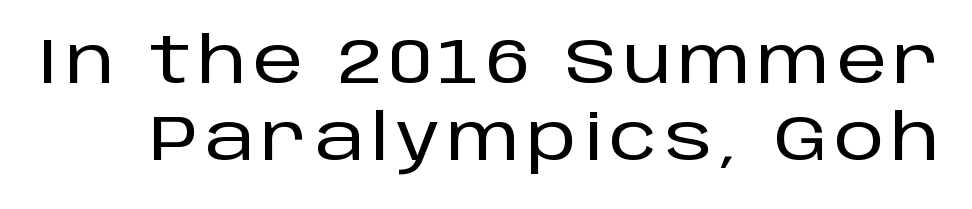
Q: Is the text italic (slanted)? A: No, it is upright.
Q: Is the typeface a serif or a sans-serif typeface? A: Sans-serif.
Q: Is the text underlined? A: No.
Q: Width (condensed, normal, or wide)? A: Normal.
Q: Stroke contrast? A: Low.
Q: x-height? A: Large.
Q: Monospaced? A: No.
